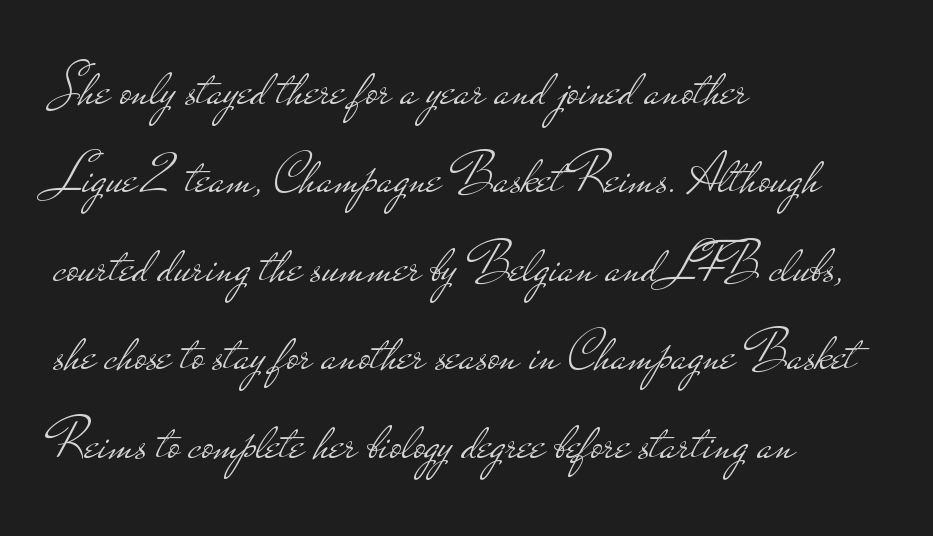
The image shows 56 px light, wide sans-serif type; set left-aligned, normal line spacing (1.58x), normal letter spacing, not underlined; low stroke contrast and a small x-height.
